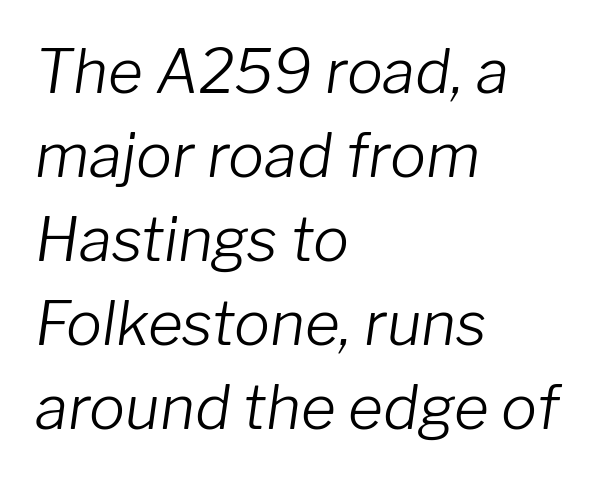
Each word holds together tightly as a unit, with standard inter-letter gaps. The face looks like a standard text weight, possibly lighter. In terms of posture, this sample is oblique. Layout note: lines flush left.
